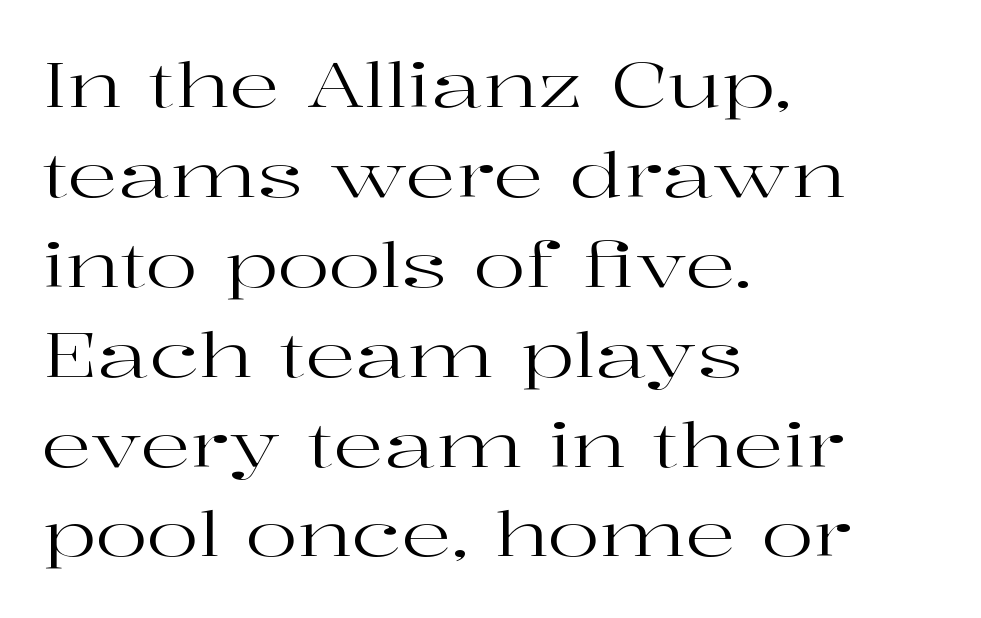
Caption: face not bold, strokes unweighted. Line beginnings align vertically; line endings do not. The type family on display is of the serif kind. These lines are rendered in a variable-pitch font. Type without underlining. You could call the tracking neutral — neither tight nor loose.
